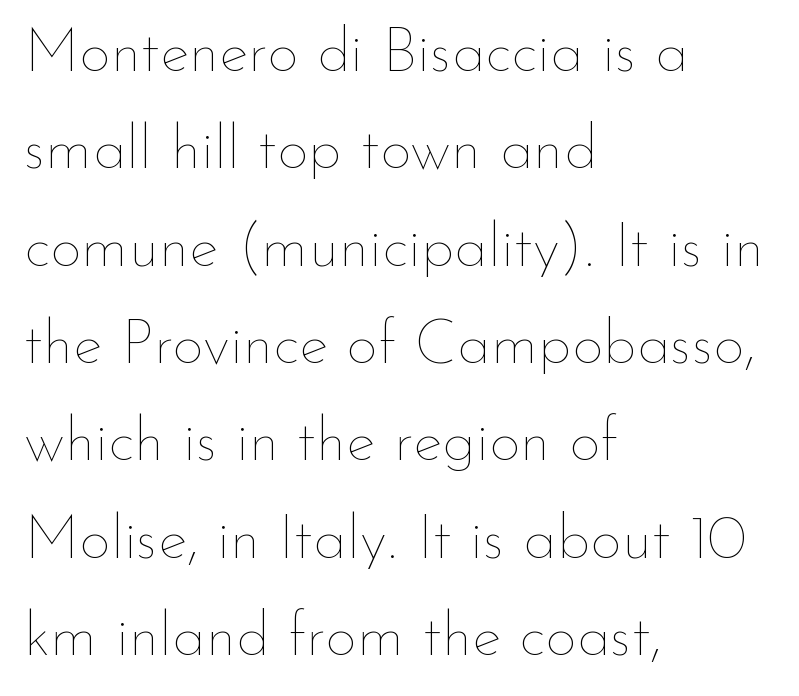
Q: Is the text bold? A: No.
Q: Is the text italic (slanted)? A: No, it is upright.
Q: Is the text underlined? A: No.
Q: How is the paragraph aligned? A: Left-aligned.
Q: Is the spacing between letters normal or unusually wide? A: Normal.
Q: Is the spacing between lines tight, normal or loose? A: Normal.
Q: Width (condensed, normal, or wide)? A: Normal.
Q: Stroke contrast? A: Low.
Q: x-height? A: Small.
Q: Monospaced? A: No.
